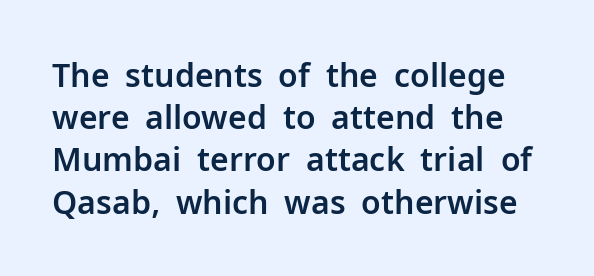
{"serif": "no", "italic": "no", "width": "normal", "stroke_contrast": "low", "x_height": "medium", "monospaced": "no", "underline": "no", "line_spacing": "normal", "line_spacing_ratio": 1.32, "letter_spacing": "normal", "letter_spacing_em": 0.0, "glyph_px": 32}
